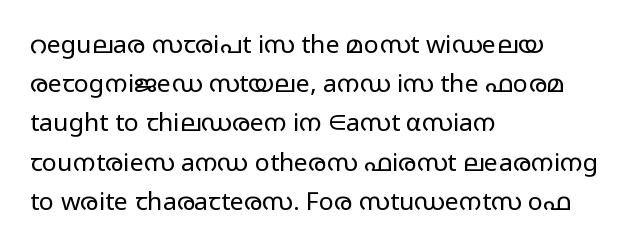
Is this a heavy cut? Hardly; it is regular or lighter. In CSS terms this would be text-align: left. Words appear dense and cohesive because spacing is normal. The gap between lines stays unmarked. Reading down the column, the eye jumps a familiar distance to each next line. This is roman type, the default non-slanted kind.
